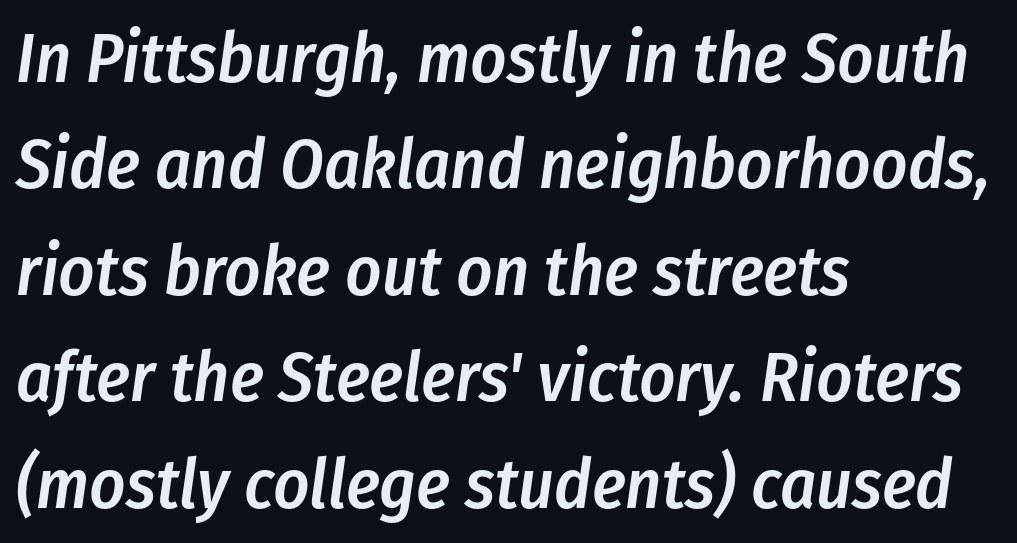
Each word holds together tightly as a unit, with standard inter-letter gaps. Lines of text with bare space underneath. Every character sits at an angle, as italics do. Every row of glyphs begins at an identical x-position on the left. The rendering uses natural spacing where letterforms have individual widths. The leading is moderate, giving the passage an even texture.
